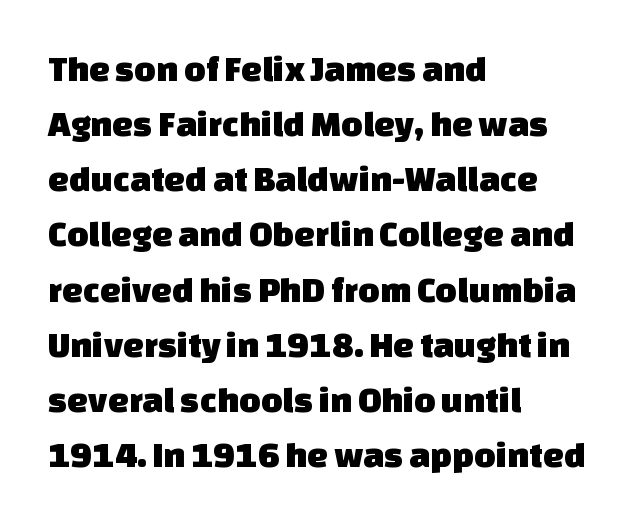
{"serif": "no", "width": "normal", "stroke_contrast": "low", "x_height": "large", "monospaced": "no", "underline": "no", "align": "left", "line_spacing": "normal", "line_spacing_ratio": 1.49, "letter_spacing": "normal", "letter_spacing_em": 0.0, "glyph_px": 37}
